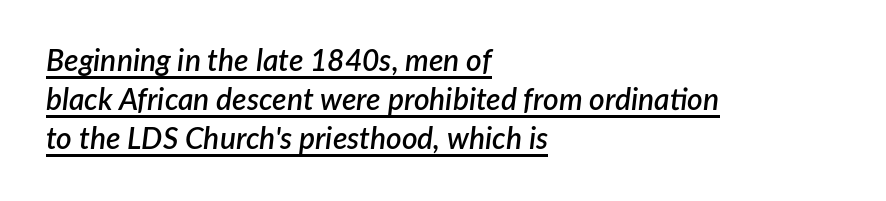
Do the characters align in a grid? No, the font is proportional. Quick note: underline on. How are the letters spaced? Ordinarily, with no added tracking. On the weight axis this lands at semibold, roughly 600.
